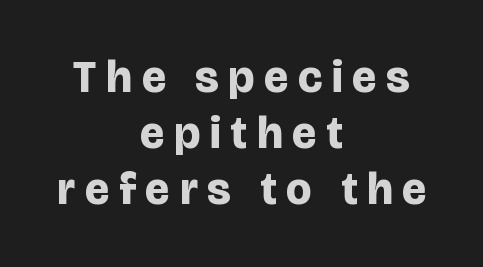
What kind of face is this? One without serifs — a sans. Note the varied advance widths — an 'i' is clearly narrower than an 'm'. Heavy-handed strokes throughout: this text is bold. Glance below the letters and you will spot only blank space. Characters follow at a spacing far wider than the type designer built in. Is there any slant? The stems are plumb.
